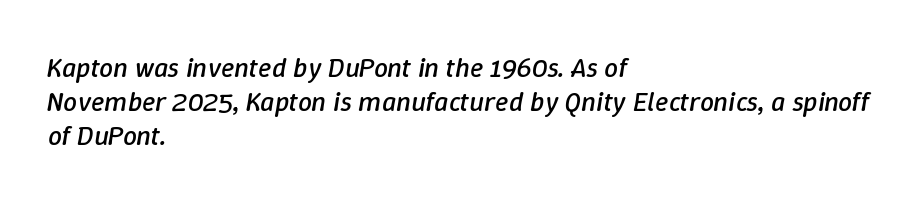
The strokes carry an ordinary text weight at most. Quick note: underline off. Does the copy run flush right? No — it runs flush left. This sample uses an oblique cut, with every glyph tilted off the vertical. How are the letters spaced? Ordinarily, with no added tracking. These lines are rendered in a variable-pitch font.
